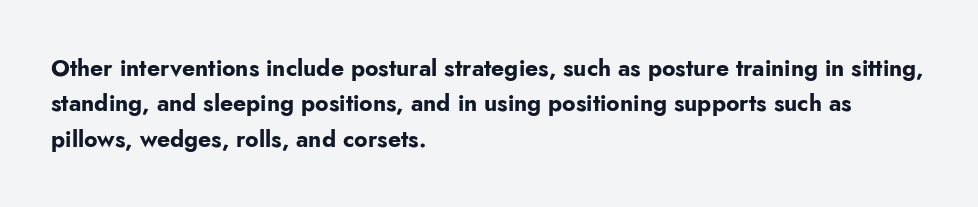
The image shows 23 px bold type, upright; set left-aligned, normal line spacing (1.54x), normal letter spacing, not underlined.
